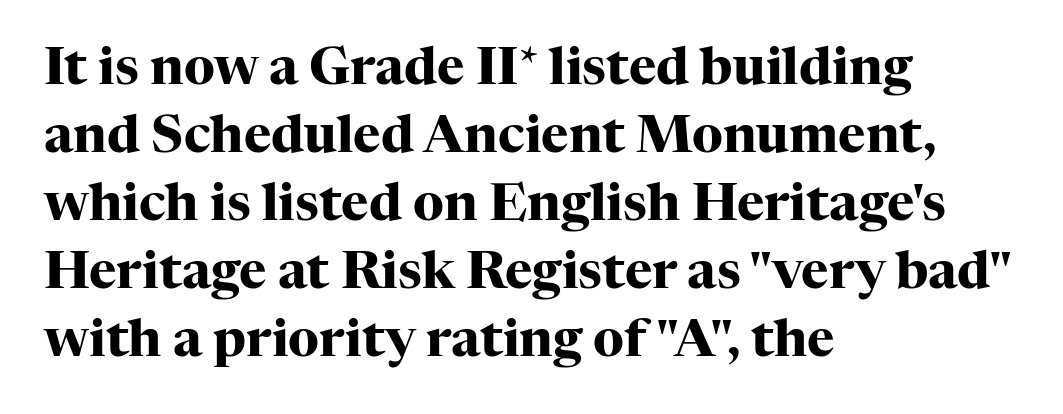
Q: Is the text bold? A: Yes.
Q: Is the text italic (slanted)? A: No, it is upright.
Q: Is the typeface a serif or a sans-serif typeface? A: Serif.
Q: Is the text underlined? A: No.
Q: How is the paragraph aligned? A: Left-aligned.
Q: Is the spacing between letters normal or unusually wide? A: Normal.
Q: Is the spacing between lines tight, normal or loose? A: Normal.
Q: Width (condensed, normal, or wide)? A: Normal.
Q: Stroke contrast? A: High.
Q: x-height? A: Medium.
Q: Monospaced? A: No.
